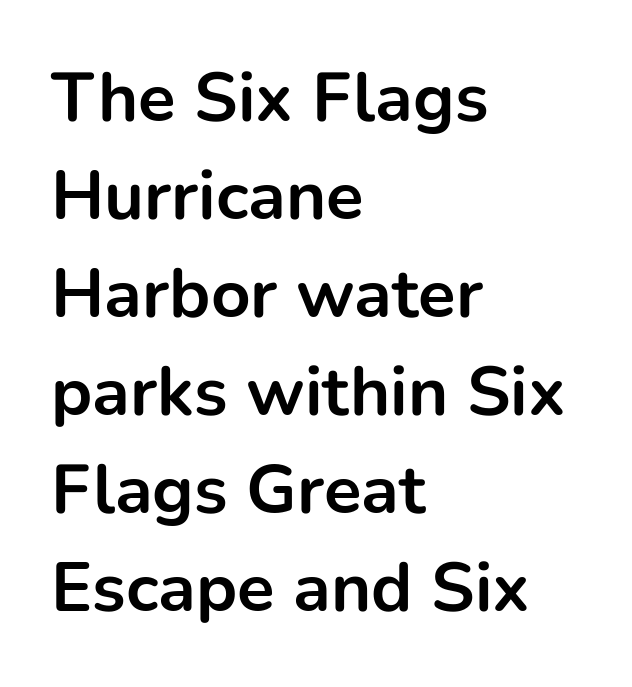
The image shows 69 px bold sans-serif type, upright; set left-aligned, normal line spacing (1.42x), normal letter spacing, not underlined; low stroke contrast and a medium x-height.
